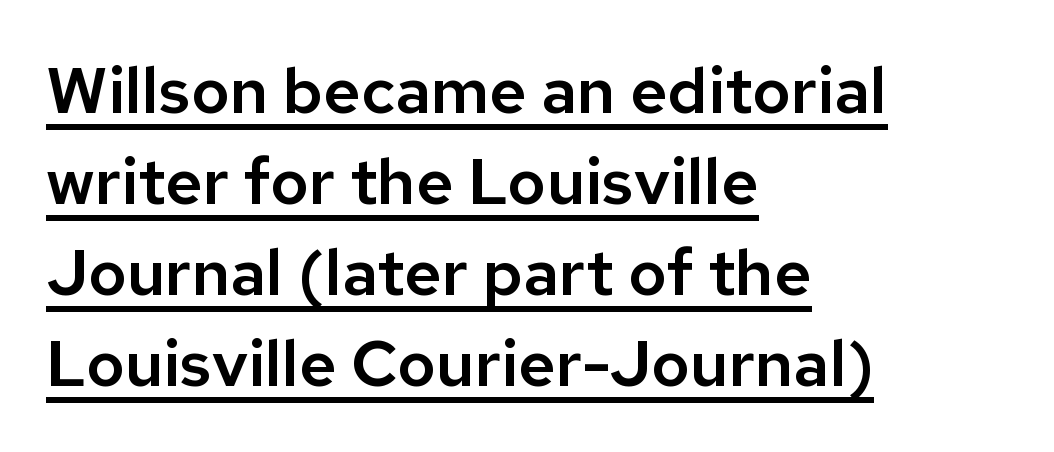
{"serif": "no", "italic": "no", "width": "normal", "stroke_contrast": "low", "x_height": "medium", "monospaced": "no", "underline": "yes", "align": "left", "line_spacing": "normal", "line_spacing_ratio": 1.4, "letter_spacing": "normal", "letter_spacing_em": 0.0, "glyph_px": 65}
